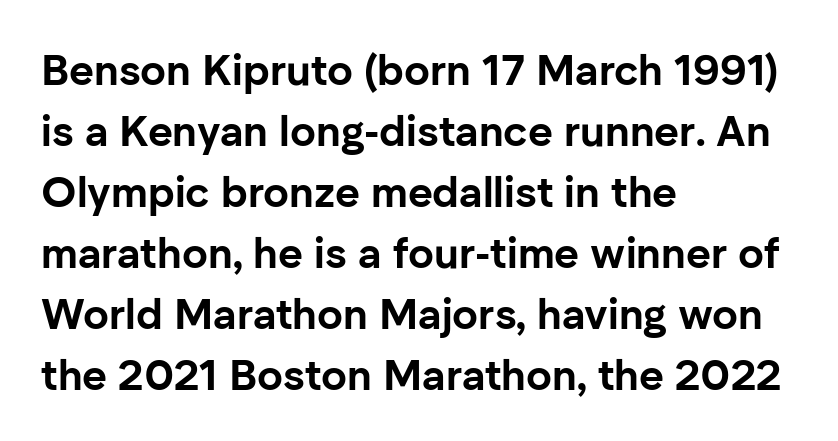
Q: Is the text bold? A: Yes.
Q: Is the text italic (slanted)? A: No, it is upright.
Q: Is the typeface a serif or a sans-serif typeface? A: Sans-serif.
Q: Is the text underlined? A: No.
Q: How is the paragraph aligned? A: Left-aligned.
Q: Is the spacing between letters normal or unusually wide? A: Normal.
Q: Is the spacing between lines tight, normal or loose? A: Normal.
Q: Width (condensed, normal, or wide)? A: Normal.
Q: Stroke contrast? A: Low.
Q: x-height? A: Medium.
Q: Monospaced? A: No.
